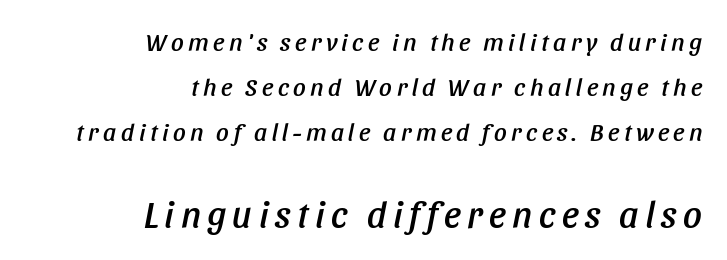
The glyphs are unaccompanied by any horizontal stroke below them. The passage shown is typed in a proportional face where columns would drift. The whole block is typeset with a tilt. Caption: upper text group reduced, lower text group enlarged.
